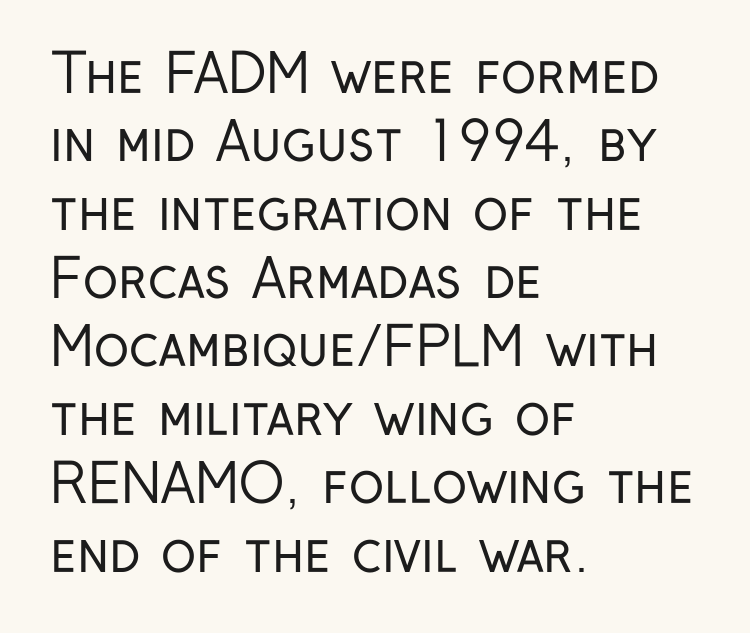
{"serif": "no", "italic": "no", "bold": "no", "weight": "regular", "width": "condensed", "stroke_contrast": "low", "x_height": "medium", "monospaced": "no", "underline": "no", "align": "left", "line_spacing": "normal", "line_spacing_ratio": 1.29, "letter_spacing": "normal", "letter_spacing_em": 0.0, "glyph_px": 53}
